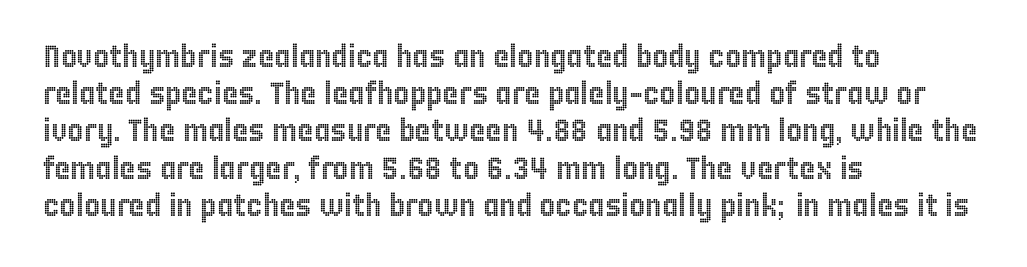
Q: Is the text italic (slanted)? A: No, it is upright.
Q: Is the text underlined? A: No.
Q: How is the paragraph aligned? A: Left-aligned.
Q: Is the spacing between letters normal or unusually wide? A: Normal.
Q: Width (condensed, normal, or wide)? A: Condensed.
Q: x-height? A: Large.
Q: Monospaced? A: No.
